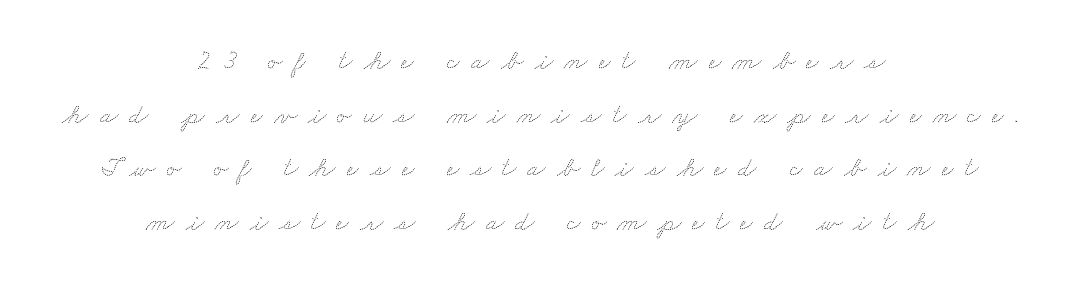
{"bold": "no", "underline": "no", "align": "center", "line_spacing": "loose", "line_spacing_ratio": 1.99, "letter_spacing": "wide", "letter_spacing_em": 0.41, "glyph_px": 27}
